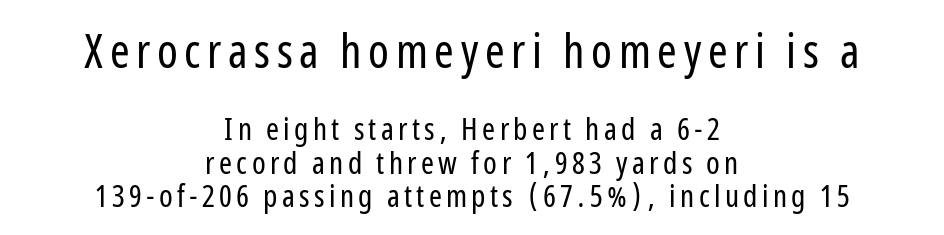
{"serif": "no", "italic": "no", "bold": "no", "weight": "regular", "width": "condensed", "stroke_contrast": "low", "x_height": "medium", "monospaced": "no", "underline": "no", "align": "center", "line_spacing": "tight", "line_spacing_ratio": 1.09, "larger_block": "first", "size_ratio": 1.52, "glyph_px": 47}
